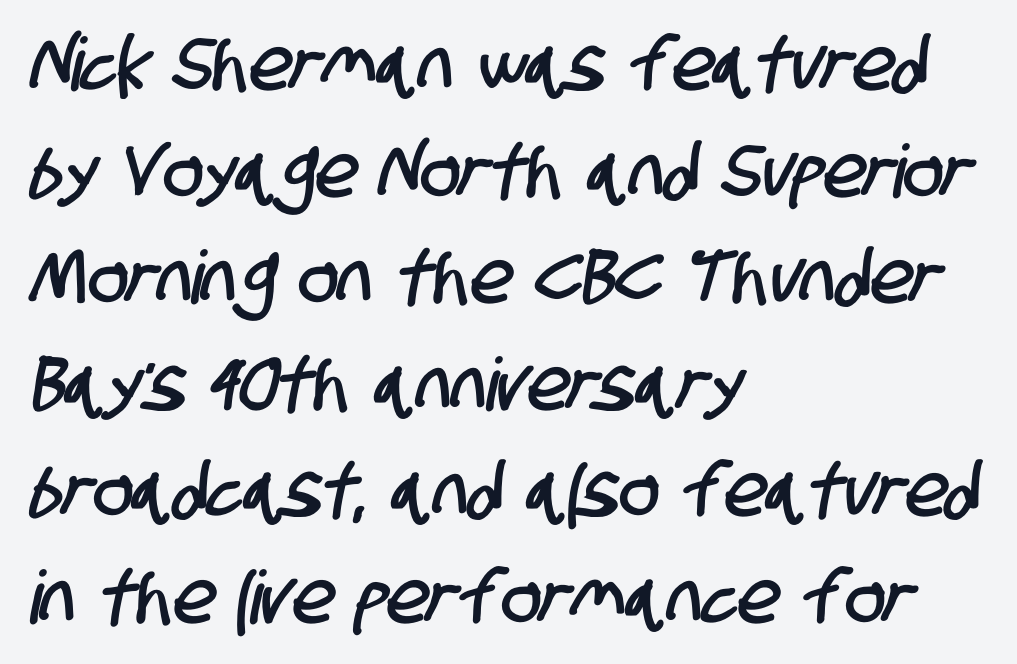
{"serif": "no", "width": "condensed", "stroke_contrast": "low", "x_height": "large", "monospaced": "no", "underline": "no", "align": "left", "line_spacing": "normal", "line_spacing_ratio": 1.44, "letter_spacing": "normal", "letter_spacing_em": 0.0, "glyph_px": 74}
